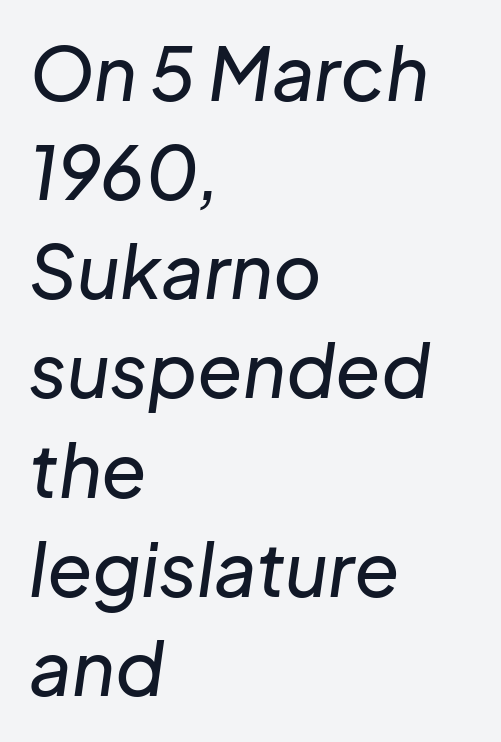
Q: Is the text italic (slanted)? A: Yes, it leans right by about 8 degrees.
Q: Is the text underlined? A: No.
Q: How is the paragraph aligned? A: Left-aligned.
Q: Is the spacing between letters normal or unusually wide? A: Normal.
Q: Is the spacing between lines tight, normal or loose? A: Normal.
Q: Width (condensed, normal, or wide)? A: Normal.
Q: Stroke contrast? A: Low.
Q: x-height? A: Medium.
Q: Monospaced? A: No.
